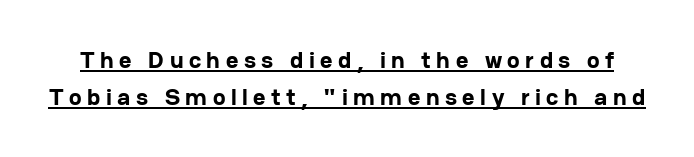
Q: Is the text bold? A: Yes.
Q: Is the text italic (slanted)? A: No, it is upright.
Q: Is the text underlined? A: Yes.
Q: Is the spacing between letters normal or unusually wide? A: Unusually wide.
Q: Is the spacing between lines tight, normal or loose? A: Normal.
